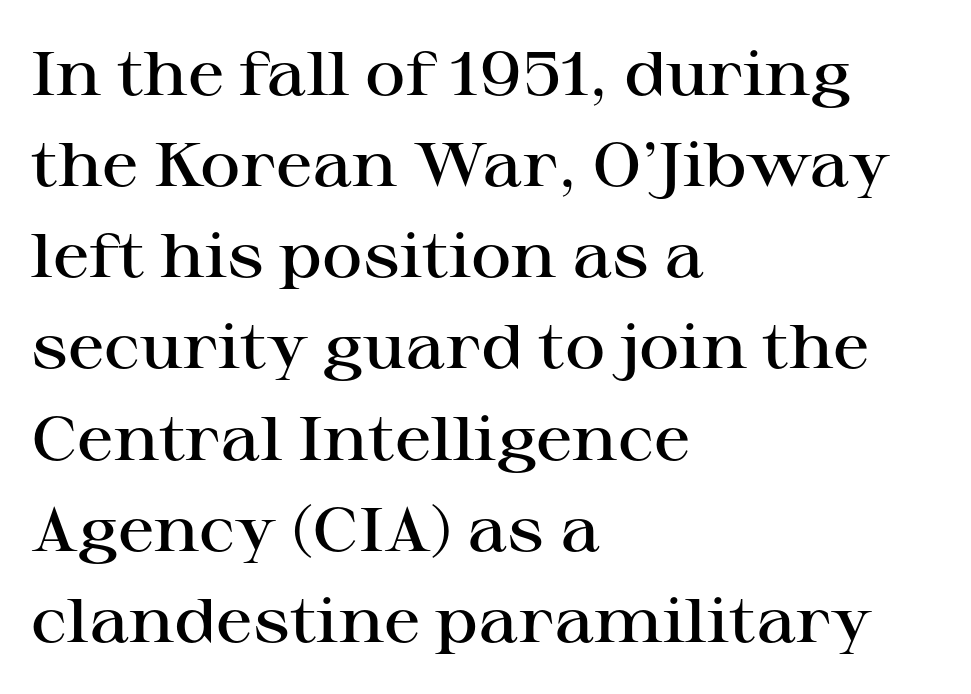
Note the varied advance widths — an 'i' is clearly narrower than an 'm'. Between one letter and the next there's only the usual sliver of space. The space directly below the letters is spotless. A fair bit of extra ink — the face is semibold, not bold. The type sits square on the baseline with zero lean. This rendering uses left alignment, leaving the right contour irregular.
